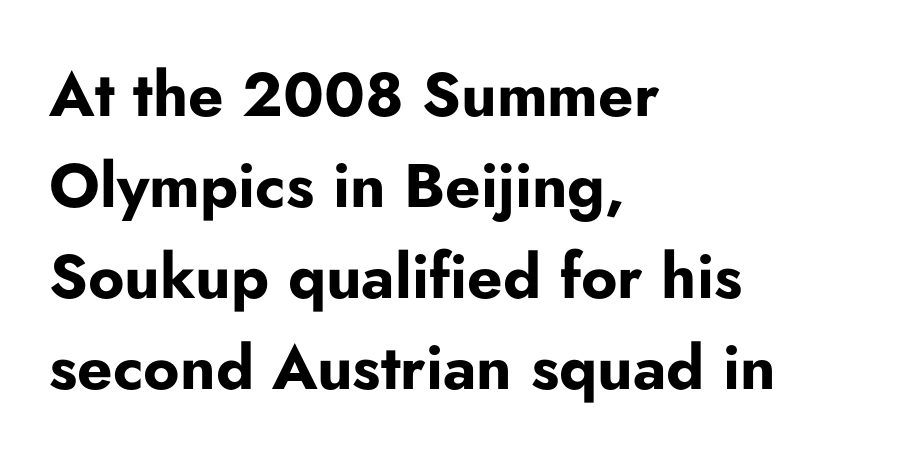
{"serif": "no", "italic": "no", "bold": "yes", "weight": "bold", "width": "normal", "stroke_contrast": "low", "x_height": "small", "monospaced": "no", "underline": "no", "align": "left", "line_spacing": "normal", "line_spacing_ratio": 1.47, "letter_spacing": "normal", "letter_spacing_em": 0.0, "glyph_px": 62}
